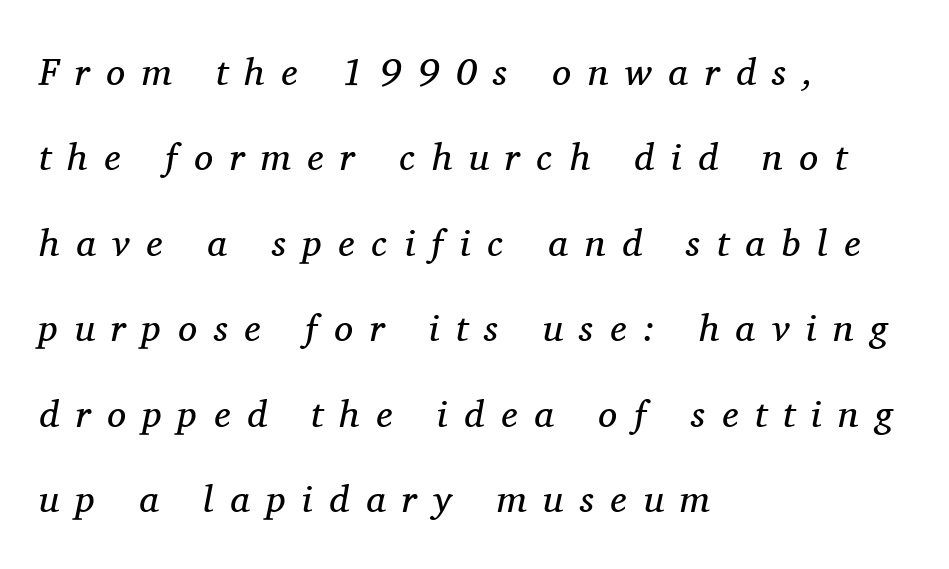
{"serif": "yes", "italic": "yes", "lean": "right", "slant_degrees": 11, "bold": "no", "weight": "regular", "width": "normal", "stroke_contrast": "medium", "x_height": "medium", "monospaced": "no", "underline": "no", "align": "left", "line_spacing": "loose", "line_spacing_ratio": 2.25, "letter_spacing": "wide", "letter_spacing_em": 0.44, "glyph_px": 38}
